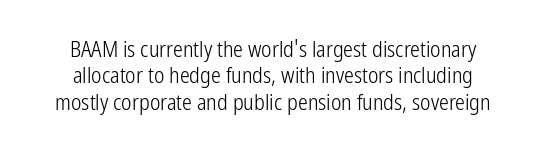
Short note: letters normally spaced. The typography opts for an upright posture over an oblique one. The typesetting does not lean heavy: it is not bold. Nobody drew a line under any word here.
